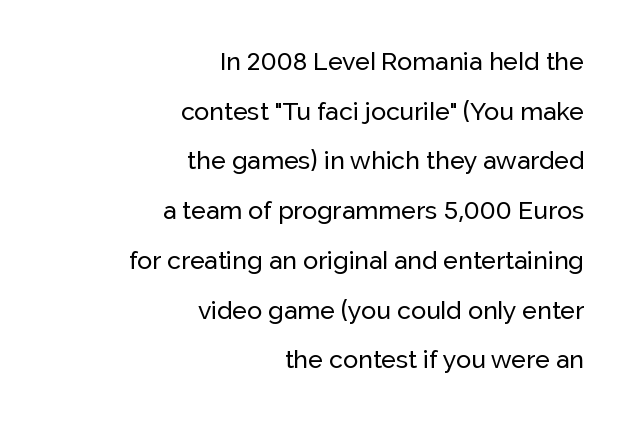
Vertically, the passage feels expansive, rows floating well apart. Lines of text with bare space underneath. Line endings align vertically; line beginnings do not. It's the straight-up-and-down kind of type. Inter-character spacing is left at the font's built-in metrics.
